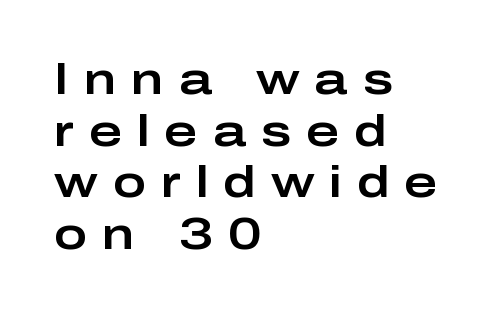
{"serif": "no", "italic": "no", "width": "wide", "stroke_contrast": "low", "x_height": "medium", "monospaced": "no", "underline": "no", "align": "left", "line_spacing": "tight", "line_spacing_ratio": 1.15, "letter_spacing": "wide", "letter_spacing_em": 0.33, "glyph_px": 45}
